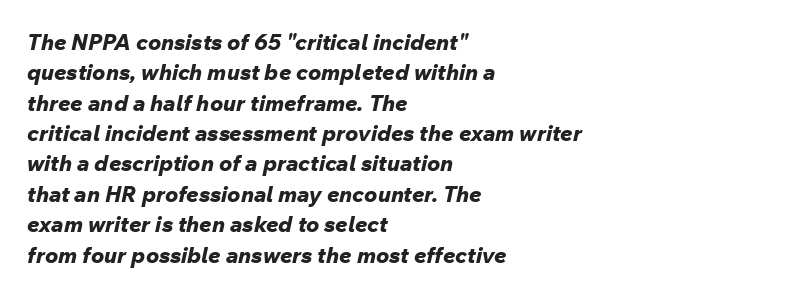
{"italic": "yes", "lean": "right", "slant_degrees": 12, "bold": "yes", "underline": "no", "align": "left", "line_spacing": "normal", "line_spacing_ratio": 1.38, "letter_spacing": "normal", "letter_spacing_em": 0.0, "glyph_px": 22}
